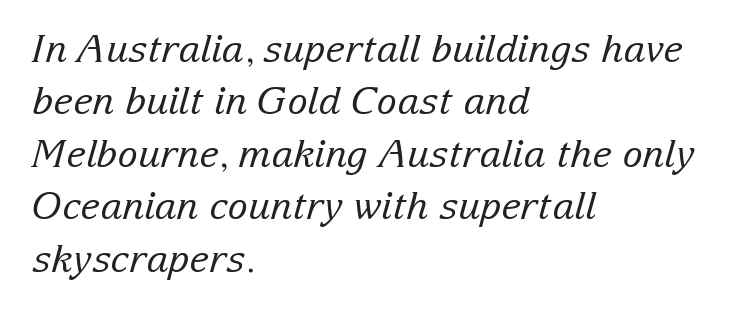
What kind of face is this? One with serifs. Note the varied advance widths — an 'i' is clearly narrower than an 'm'. Designer's note — italics engaged. Each row of text sits above clean, open space. Visually the block forms a straight wall on the left and a jagged coastline on the right.
